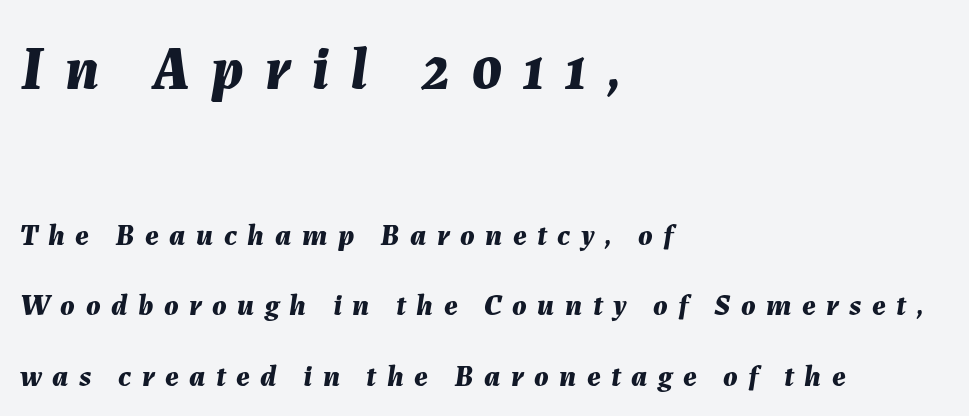
The image shows 60 px bold type, italic (leaning right); set left-aligned, loose line spacing (2.36x), unusually wide letter spacing (+0.35 em), not underlined; the first (top) block is 2.0x larger; medium stroke contrast and a medium x-height.
